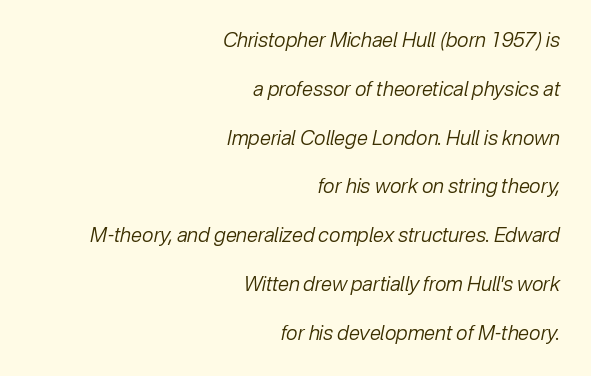
{"italic": "yes", "lean": "right", "slant_degrees": 12, "bold": "no", "underline": "no", "align": "right", "line_spacing": "loose", "line_spacing_ratio": 2.44, "letter_spacing": "normal", "letter_spacing_em": 0.0, "glyph_px": 20}
